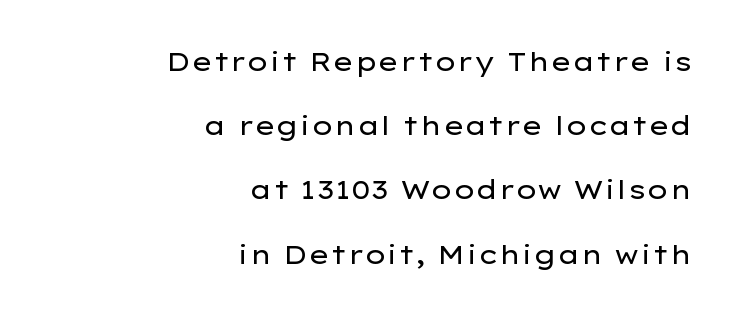
Q: Is the text bold? A: No.
Q: Is the text italic (slanted)? A: No, it is upright.
Q: Is the text underlined? A: No.
Q: How is the paragraph aligned? A: Right-aligned.
Q: Is the spacing between letters normal or unusually wide? A: Normal.
Q: Is the spacing between lines tight, normal or loose? A: Loose.
